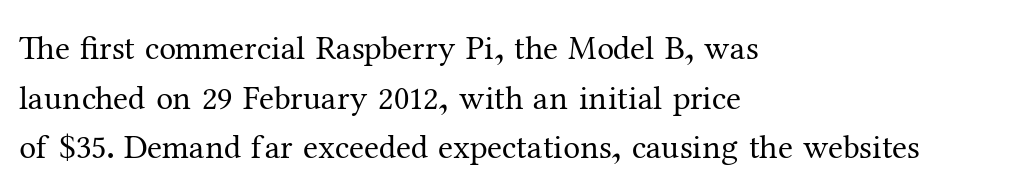
{"serif": "yes", "italic": "no", "bold": "no", "weight": "regular", "width": "normal", "stroke_contrast": "medium", "x_height": "medium", "monospaced": "no", "underline": "no", "align": "left", "line_spacing": "normal", "line_spacing_ratio": 1.46, "letter_spacing": "normal", "letter_spacing_em": 0.0, "glyph_px": 34}
